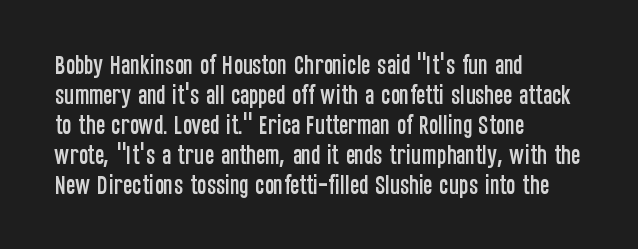
The image shows 22 px text type, upright; set left-aligned, normal line spacing (1.36x), normal letter spacing, not underlined.
